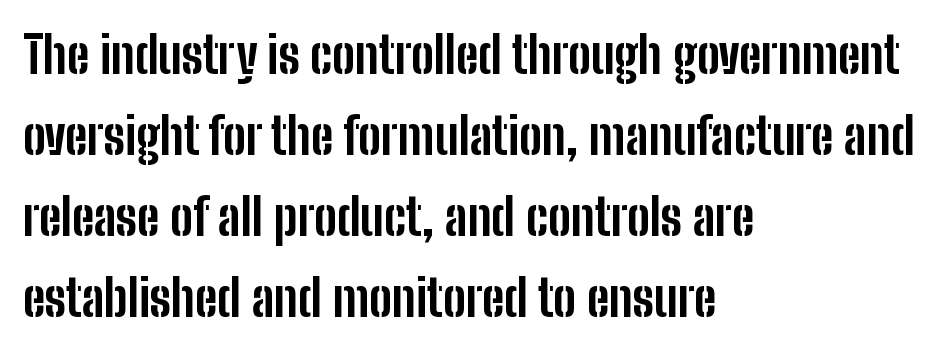
Q: Is the text bold? A: Yes.
Q: Is the text italic (slanted)? A: No, it is upright.
Q: Is the typeface a serif or a sans-serif typeface? A: Sans-serif.
Q: Is the text underlined? A: No.
Q: How is the paragraph aligned? A: Left-aligned.
Q: Is the spacing between letters normal or unusually wide? A: Normal.
Q: Is the spacing between lines tight, normal or loose? A: Normal.
Q: Width (condensed, normal, or wide)? A: Condensed.
Q: Stroke contrast? A: Low.
Q: x-height? A: Medium.
Q: Monospaced? A: No.
